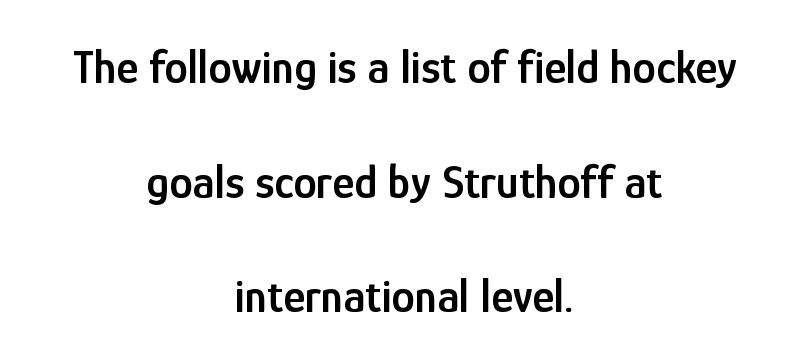
A bit beefed up — I'd call it semibold rather than bold. Nothing sits at the stroke ends, so this counts as sans-serif. This is the regular roman posture of the typeface. Nobody touched the tracking dial on this one.
